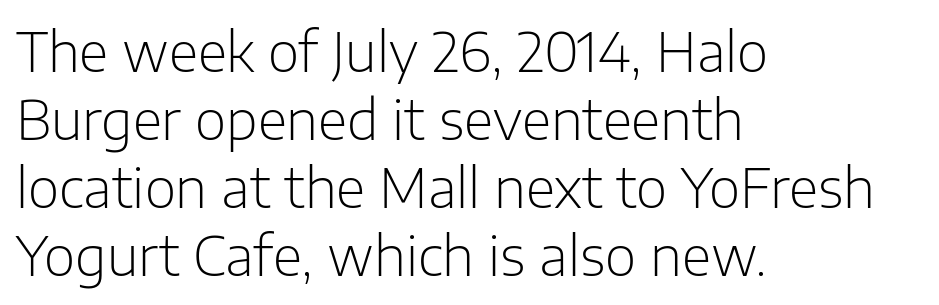
Q: Is the text bold? A: No.
Q: Is the text italic (slanted)? A: No, it is upright.
Q: Is the typeface a serif or a sans-serif typeface? A: Sans-serif.
Q: Is the text underlined? A: No.
Q: How is the paragraph aligned? A: Left-aligned.
Q: Is the spacing between letters normal or unusually wide? A: Normal.
Q: Is the spacing between lines tight, normal or loose? A: Normal.
Q: Width (condensed, normal, or wide)? A: Normal.
Q: Stroke contrast? A: Low.
Q: x-height? A: Medium.
Q: Monospaced? A: No.
